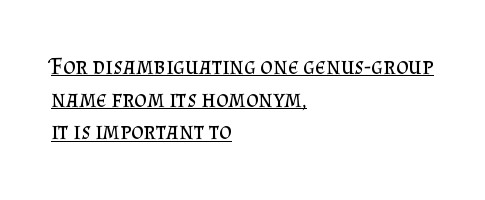
{"italic": "no", "bold": "no", "underline": "yes", "align": "left", "line_spacing": "normal", "line_spacing_ratio": 1.36, "letter_spacing": "normal", "letter_spacing_em": 0.0, "glyph_px": 24}
